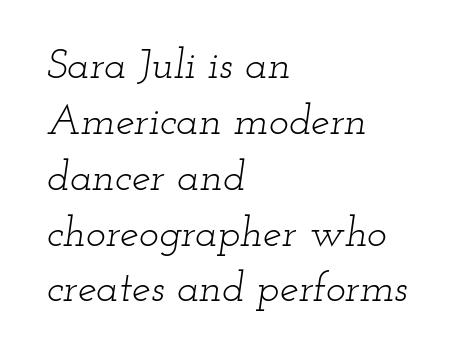
Q: Is the text bold? A: No.
Q: Is the text italic (slanted)? A: Yes, it leans right by about 12 degrees.
Q: Is the typeface a serif or a sans-serif typeface? A: Serif.
Q: Is the text underlined? A: No.
Q: How is the paragraph aligned? A: Left-aligned.
Q: Is the spacing between letters normal or unusually wide? A: Normal.
Q: Is the spacing between lines tight, normal or loose? A: Normal.
Q: Width (condensed, normal, or wide)? A: Wide.
Q: Stroke contrast? A: Low.
Q: x-height? A: Small.
Q: Monospaced? A: No.
